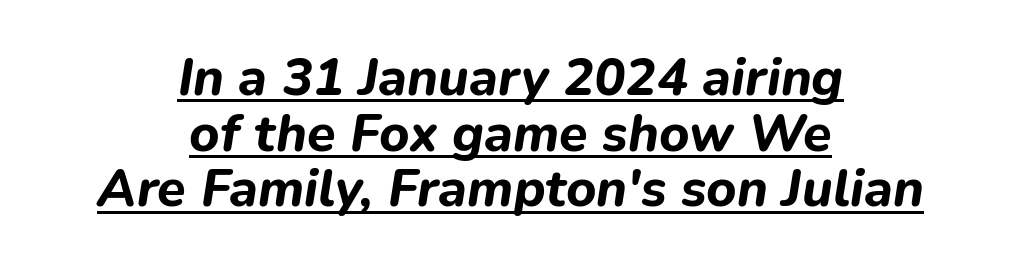
The image shows 52 px bold type, italic (leaning right); set centered, tight line spacing (1.07x), normal letter spacing, underlined; low stroke contrast and a medium x-height.
